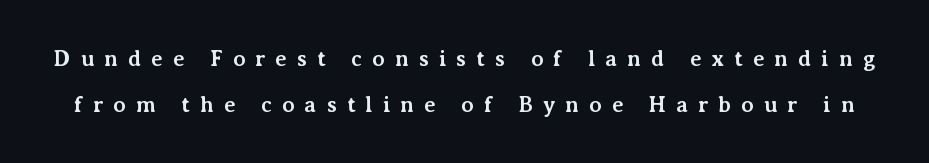
The image shows 22 px bold type, upright; set loose line spacing (2.07x), unusually wide letter spacing (+0.46 em), not underlined.
